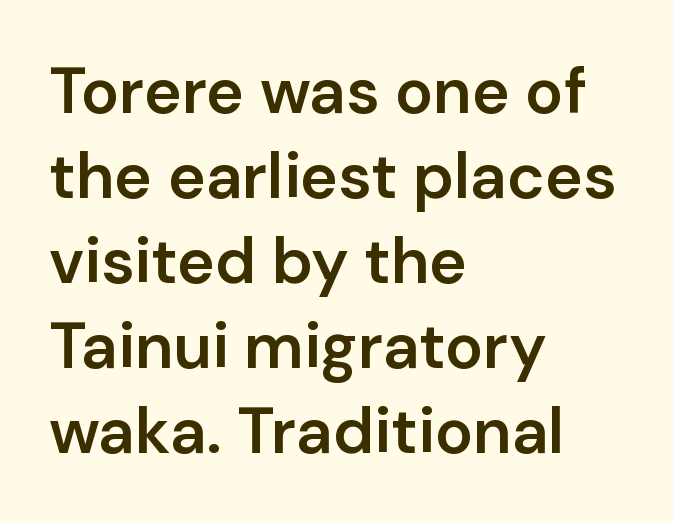
Inter-character spacing is left at the font's built-in metrics. The passage is arranged the way most books set body copy — flush left. The typography opts for an upright posture over an oblique one. The passage shown is not underscored anywhere. Note the varied advance widths — an 'i' is clearly narrower than an 'm'.
